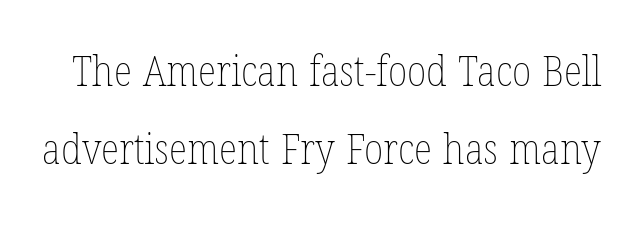
Each letter keeps its own natural width here, so spacing adapts to shape. The cut favours lightness, reaching ordinary text weight at its darkest. Honestly, the letter spacing is just normal — you wouldn't notice it. Honestly, there is no underline to notice here at all.
